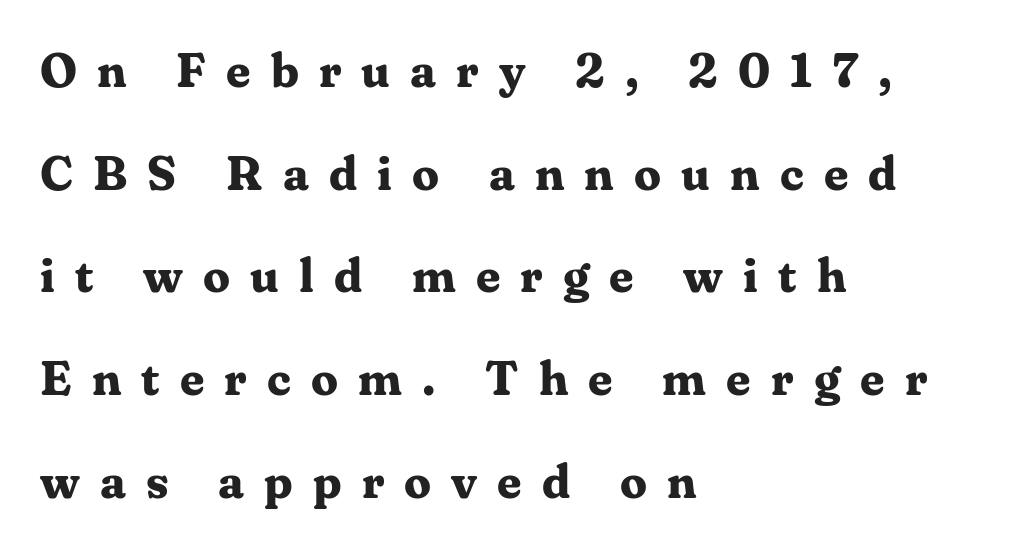
{"serif": "yes", "italic": "no", "bold": "yes", "weight": "bold", "width": "normal", "stroke_contrast": "medium", "x_height": "medium", "monospaced": "no", "underline": "no", "align": "left", "line_spacing": "loose", "line_spacing_ratio": 2.14, "letter_spacing": "wide", "letter_spacing_em": 0.42, "glyph_px": 48}
